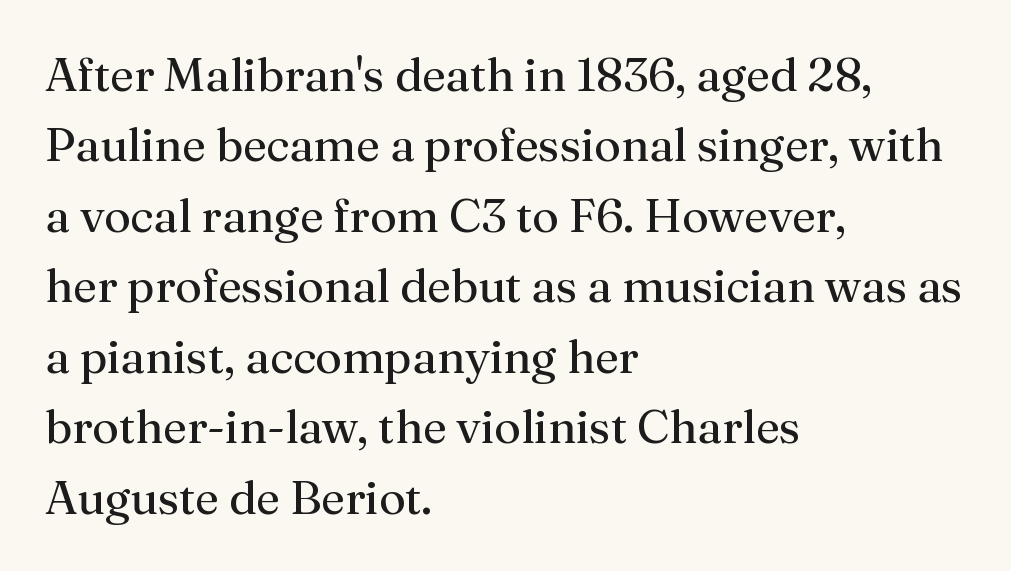
This sample uses plain, unmodified letter spacing. The baseline area is clear. Does the type have serifs? Yes, each stem ends in a small foot. The letters stand upright; this is a roman face.
